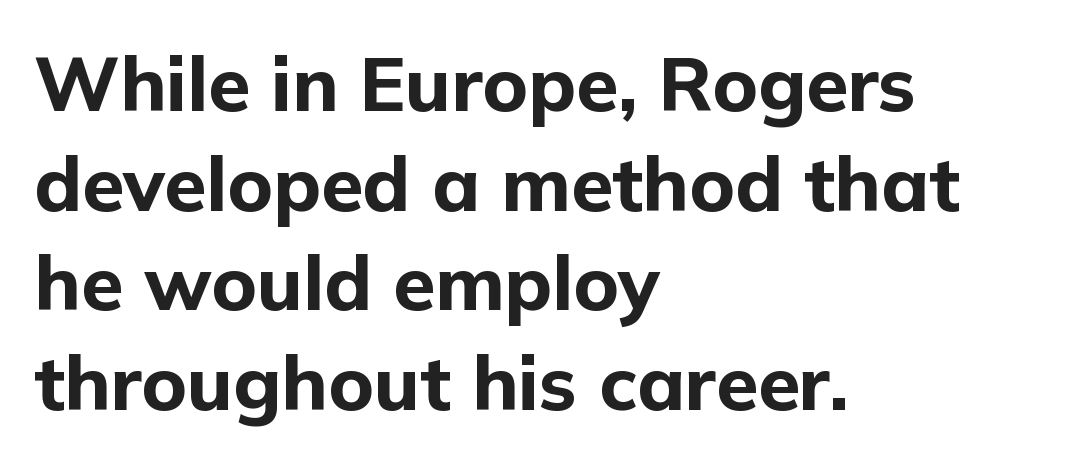
Its strokes are broad and dark, the hallmark of bold type. Notice how the stems are strictly vertical — no italics here. The horizontal fit of the characters is conventional and even. Looks like regular typesetting: each glyph gets only the width it needs.
